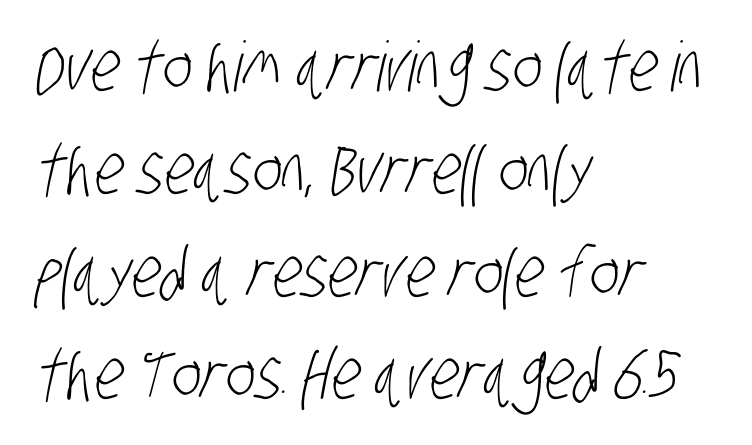
The image shows 69 px light, condensed sans-serif type; set left-aligned, normal line spacing (1.49x), normal letter spacing, not underlined; low stroke contrast and a large x-height.
